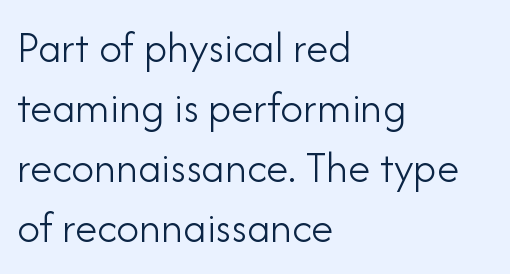
The compositor pushed each line to the left boundary. Heaviness? Minimal to ordinary, like unemphasized prose. Style check: upright. Is this a sans? Yes — the strokes have no serifs. Unmarked baselines from the first word to the last.
